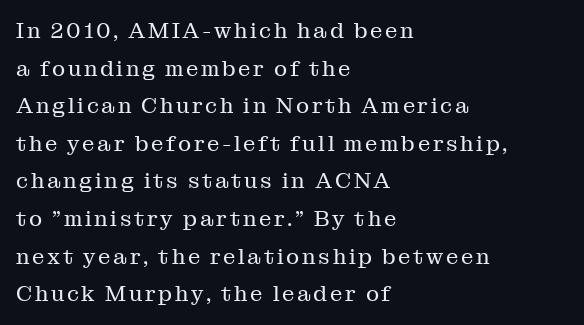
{"italic": "no", "bold": "no", "underline": "no", "align": "left", "line_spacing_ratio": 1.71, "glyph_px": 22}
